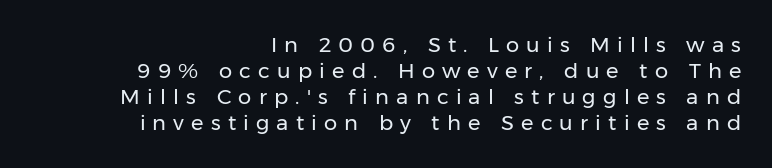
Q: Is the text bold? A: No.
Q: Is the text italic (slanted)? A: No, it is upright.
Q: Is the text underlined? A: No.
Q: How is the paragraph aligned? A: Right-aligned.
Q: Is the spacing between letters normal or unusually wide? A: Unusually wide.
